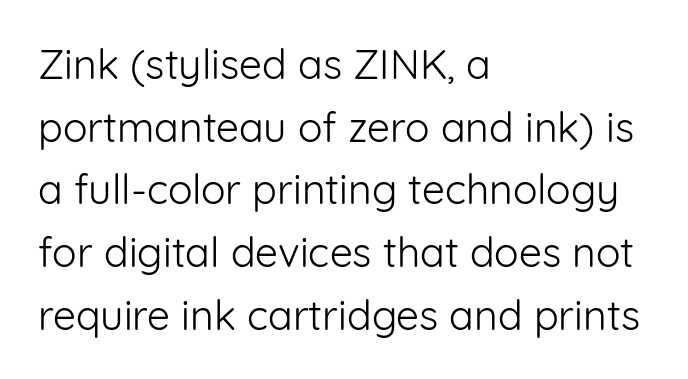
The image shows 41 px light sans-serif type, upright; set left-aligned, normal line spacing (1.53x), normal letter spacing, not underlined; low stroke contrast and a medium x-height.
